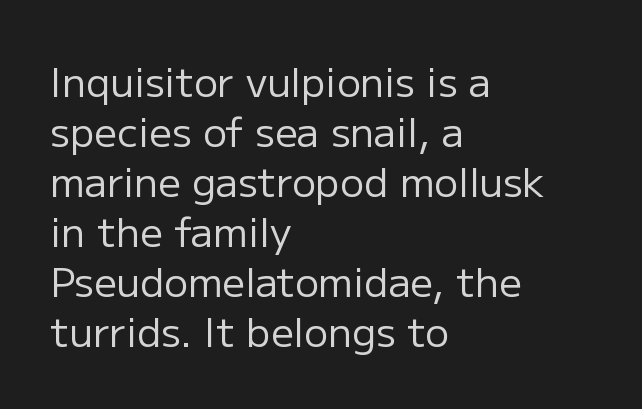
Q: Is the text bold? A: No.
Q: Is the text italic (slanted)? A: No, it is upright.
Q: Is the typeface a serif or a sans-serif typeface? A: Sans-serif.
Q: Is the text underlined? A: No.
Q: How is the paragraph aligned? A: Left-aligned.
Q: Is the spacing between letters normal or unusually wide? A: Normal.
Q: Is the spacing between lines tight, normal or loose? A: Normal.
Q: Width (condensed, normal, or wide)? A: Normal.
Q: Stroke contrast? A: Low.
Q: x-height? A: Medium.
Q: Monospaced? A: No.
